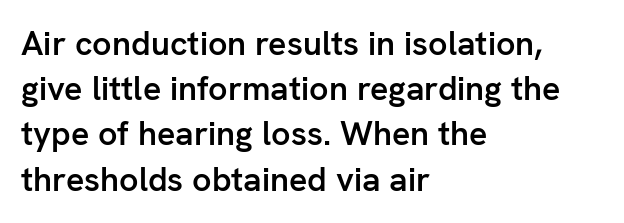
{"serif": "no", "italic": "no", "bold": "semi", "weight": "semibold", "width": "normal", "stroke_contrast": "low", "x_height": "medium", "monospaced": "no", "underline": "no", "align": "left", "line_spacing": "normal", "line_spacing_ratio": 1.33, "letter_spacing": "normal", "letter_spacing_em": 0.0, "glyph_px": 34}
